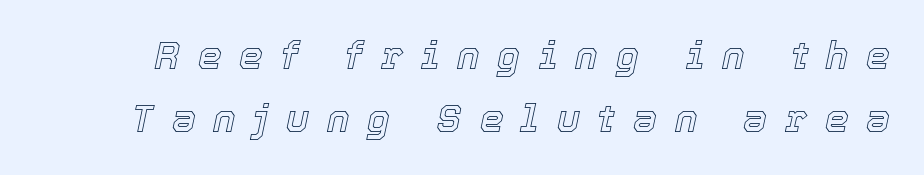
Q: Is the text italic (slanted)? A: Yes, it leans right by about 12 degrees.
Q: Is the text underlined? A: No.
Q: Is the spacing between letters normal or unusually wide? A: Unusually wide.
Q: Is the spacing between lines tight, normal or loose? A: Normal.
Q: Width (condensed, normal, or wide)? A: Normal.
Q: x-height? A: Medium.
Q: Monospaced? A: No.
